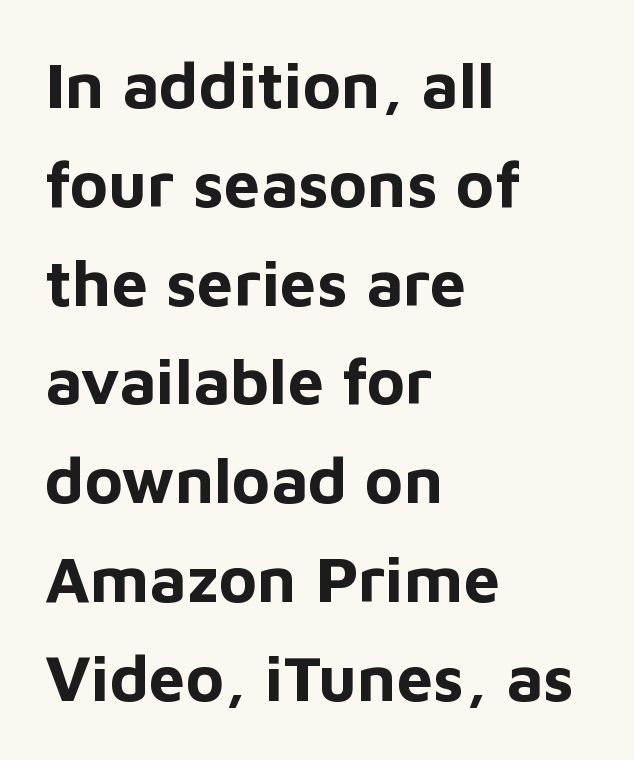
The image shows 65 px bold sans-serif type, upright; set left-aligned, normal line spacing (1.52x), normal letter spacing, not underlined; low stroke contrast and a medium x-height.
